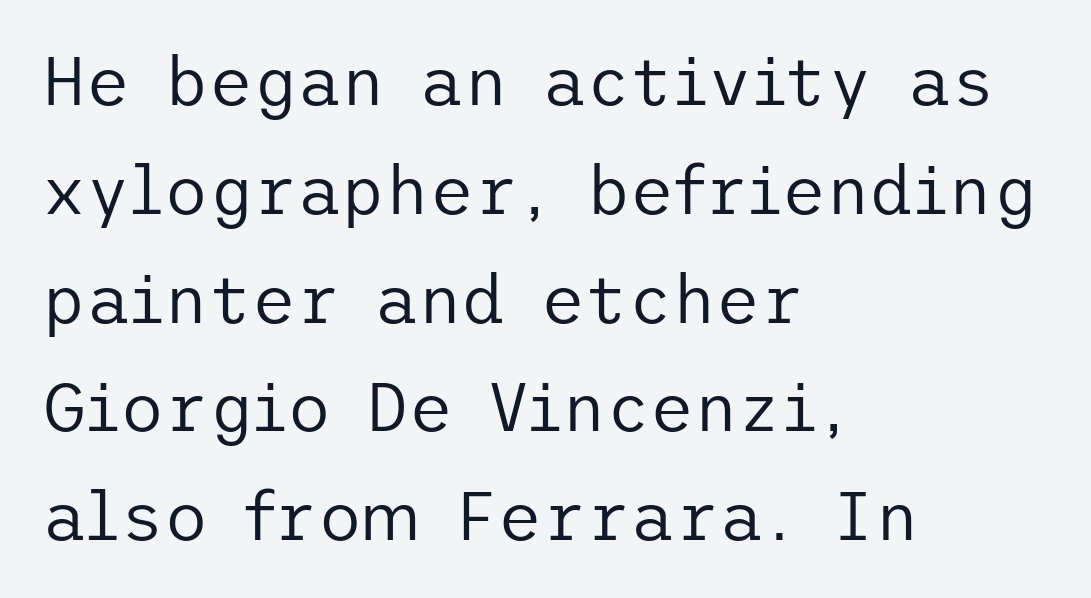
The image shows 68 px regular-weight sans-serif type, upright; set left-aligned, normal line spacing (1.6x), normal letter spacing, not underlined; low stroke contrast and a medium x-height.
